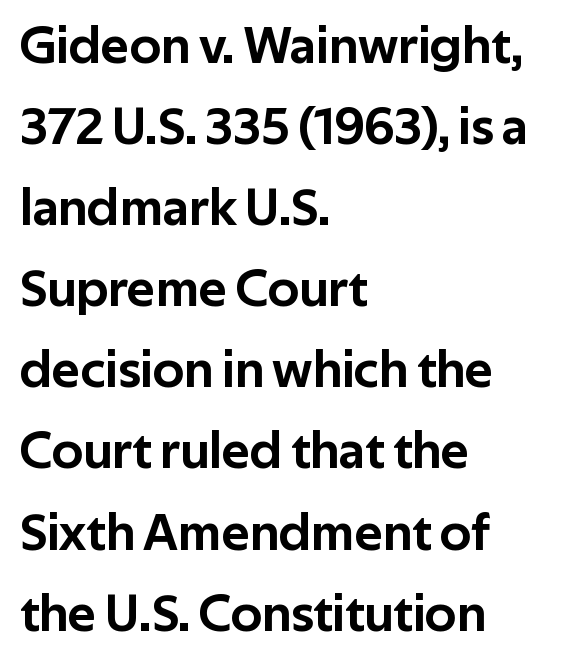
Q: Is the text italic (slanted)? A: No, it is upright.
Q: Is the typeface a serif or a sans-serif typeface? A: Sans-serif.
Q: Is the text underlined? A: No.
Q: How is the paragraph aligned? A: Left-aligned.
Q: Is the spacing between letters normal or unusually wide? A: Normal.
Q: Is the spacing between lines tight, normal or loose? A: Normal.
Q: Width (condensed, normal, or wide)? A: Normal.
Q: Stroke contrast? A: Low.
Q: x-height? A: Medium.
Q: Monospaced? A: No.
